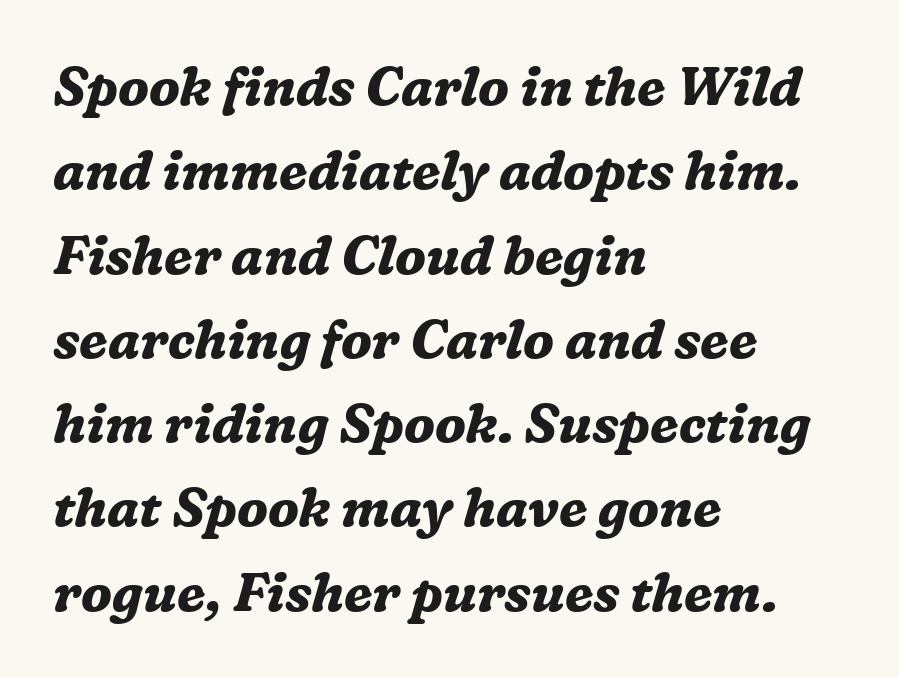
Q: Is the text bold? A: Yes.
Q: Is the text italic (slanted)? A: Yes, it leans right by about 16 degrees.
Q: Is the typeface a serif or a sans-serif typeface? A: Serif.
Q: Is the text underlined? A: No.
Q: How is the paragraph aligned? A: Left-aligned.
Q: Is the spacing between letters normal or unusually wide? A: Normal.
Q: Is the spacing between lines tight, normal or loose? A: Normal.
Q: Width (condensed, normal, or wide)? A: Normal.
Q: Stroke contrast? A: Medium.
Q: x-height? A: Medium.
Q: Monospaced? A: No.
